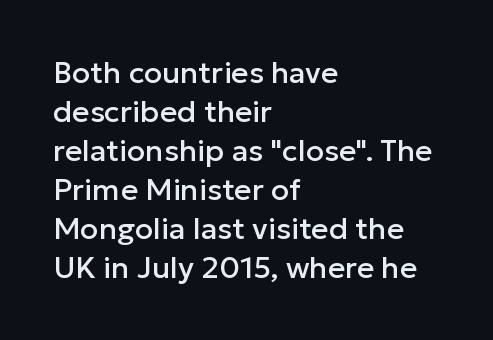
The image shows 30 px sans-serif type, upright; set left-aligned, normal line spacing (1.3x), normal letter spacing, not underlined; low stroke contrast and a medium x-height.
